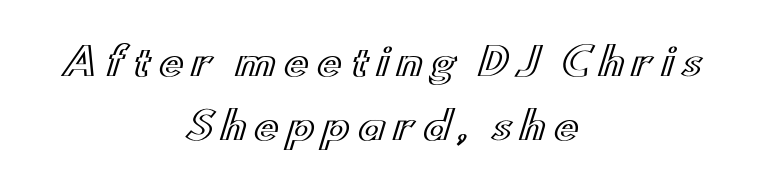
The image shows 37 px wide type; set centered, line spacing 1.74x, unusually wide letter spacing (+0.22 em), not underlined; a small x-height.
